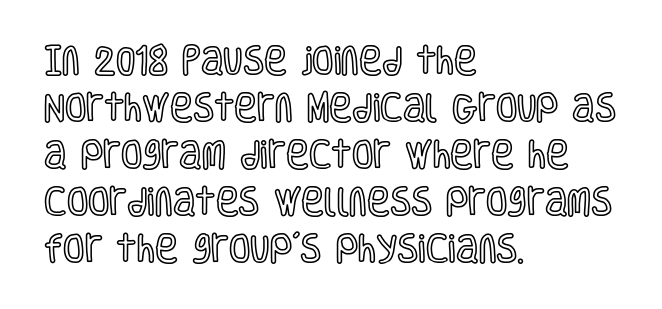
Q: Is the text italic (slanted)? A: No, it is upright.
Q: Is the text underlined? A: No.
Q: How is the paragraph aligned? A: Left-aligned.
Q: Is the spacing between letters normal or unusually wide? A: Normal.
Q: Is the spacing between lines tight, normal or loose? A: Normal.
Q: Width (condensed, normal, or wide)? A: Condensed.
Q: x-height? A: Large.
Q: Monospaced? A: No.
